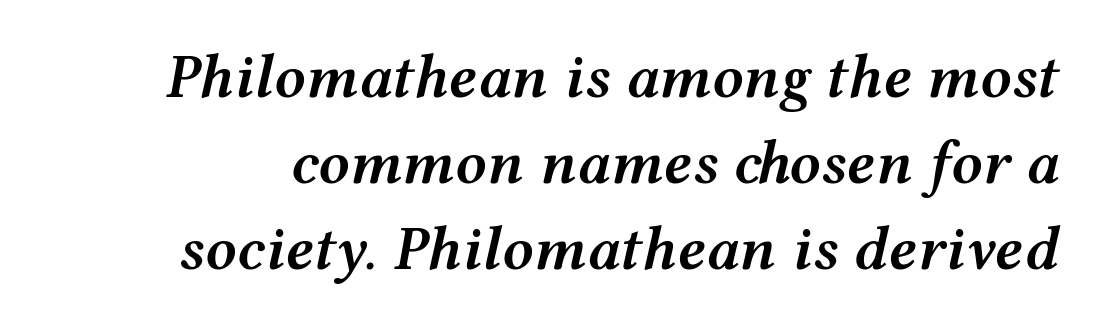
Q: Is the text bold? A: Semi-bold.
Q: Is the text italic (slanted)? A: Yes, it leans right by about 12 degrees.
Q: Is the text underlined? A: No.
Q: Is the spacing between letters normal or unusually wide? A: Normal.
Q: Is the spacing between lines tight, normal or loose? A: Normal.
Q: Width (condensed, normal, or wide)? A: Wide.
Q: Stroke contrast? A: Medium.
Q: x-height? A: Medium.
Q: Monospaced? A: No.
